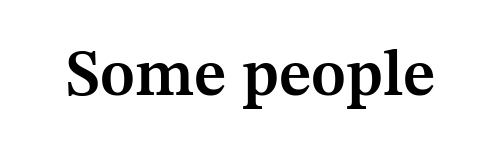
The image shows 65 px semibold serif type, upright; set normal letter spacing, not underlined; medium stroke contrast and a medium x-height.
